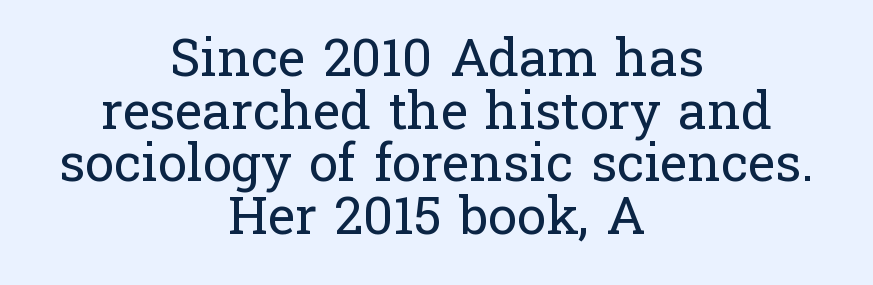
The weight tops out at a normal text grade. This is the regular roman posture of the typeface. The block of text is dense from top to bottom, with scant space between rows. Any mark beneath the type? The region is blank.
